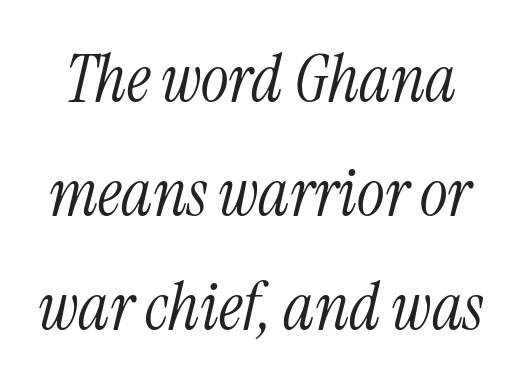
Q: Is the text bold? A: No.
Q: Is the text italic (slanted)? A: Yes, it leans right by about 13 degrees.
Q: Is the typeface a serif or a sans-serif typeface? A: Serif.
Q: Is the text underlined? A: No.
Q: Is the spacing between letters normal or unusually wide? A: Normal.
Q: Width (condensed, normal, or wide)? A: Condensed.
Q: Stroke contrast? A: Medium.
Q: x-height? A: Medium.
Q: Monospaced? A: No.
